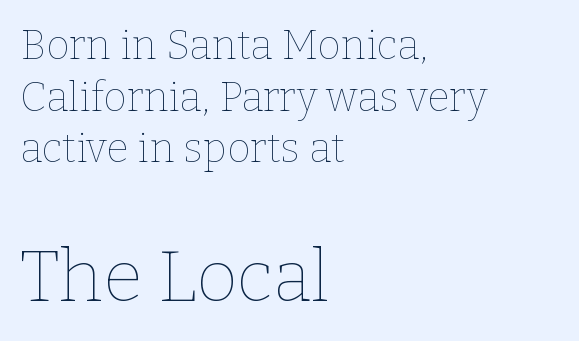
No italicization has been applied; the sample stays upright. The passage shown is not bold in any degree. In this sample the second text group is rendered at the bigger scale. The letterforms sit shoulder to shoulder at normal distance. Proportional: the letters do not fall into vertical columns.
